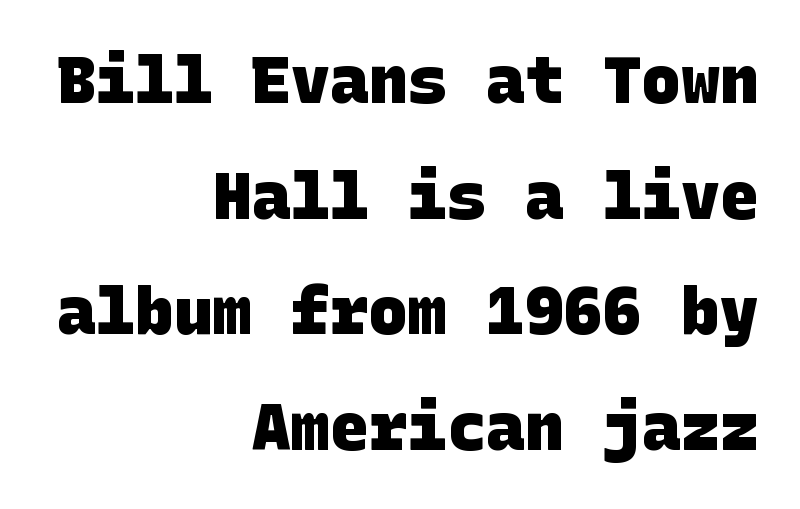
The image shows 65 px heavy sans-serif type; set right-aligned, line spacing 1.78x, normal letter spacing, not underlined; low stroke contrast and a large x-height.
